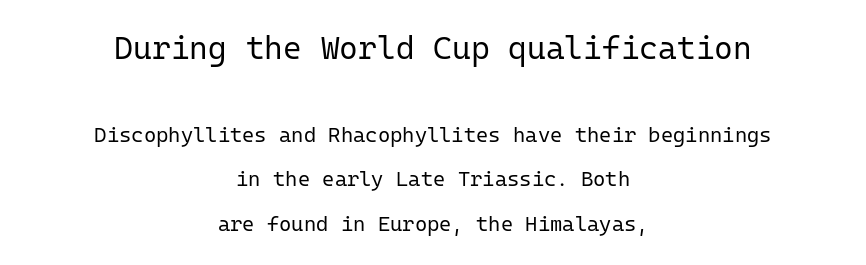
Spacing between characters is what you'd get straight out of the box. Look at the glyph heights: the upper group is clearly the bigger setting. The typeface chosen for these lines omits serifs. Horizontal alignment here is central, giving a formal, balanced look.
